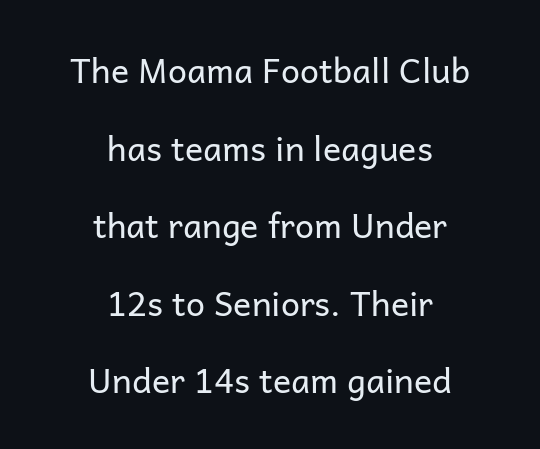
The lines are quadded center. Do the characters align in a grid? No, the font is proportional. No heavy texture on the line: the type isn't bold. Vertically, the passage feels expansive, rows floating well apart. In terms of letterspacing, this is plain default setting.
